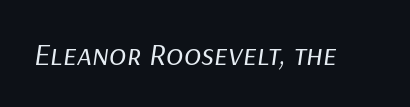
Q: Is the text bold? A: No.
Q: Is the text italic (slanted)? A: Yes, it leans right by about 9 degrees.
Q: Is the text underlined? A: No.
Q: Is the spacing between letters normal or unusually wide? A: Normal.
Q: Width (condensed, normal, or wide)? A: Normal.
Q: Stroke contrast? A: Low.
Q: x-height? A: Medium.
Q: Monospaced? A: No.
